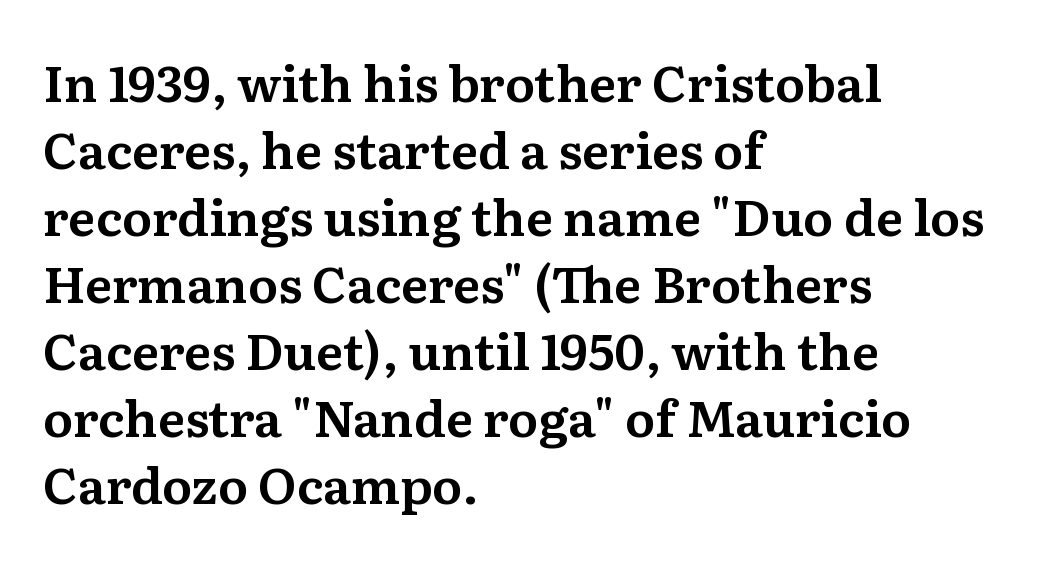
Q: Is the text italic (slanted)? A: No, it is upright.
Q: Is the typeface a serif or a sans-serif typeface? A: Serif.
Q: Is the text underlined? A: No.
Q: How is the paragraph aligned? A: Left-aligned.
Q: Is the spacing between letters normal or unusually wide? A: Normal.
Q: Is the spacing between lines tight, normal or loose? A: Normal.
Q: Width (condensed, normal, or wide)? A: Normal.
Q: Stroke contrast? A: Medium.
Q: x-height? A: Medium.
Q: Monospaced? A: No.
